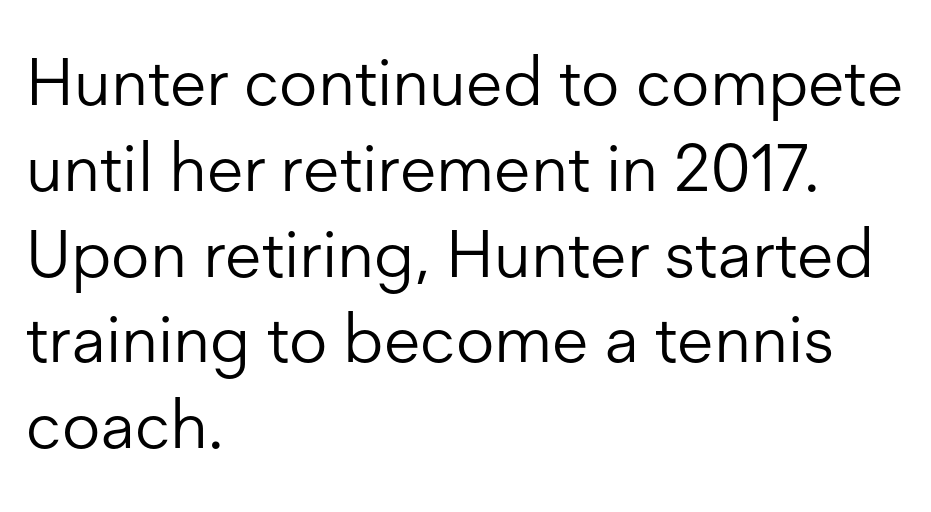
{"serif": "no", "italic": "no", "bold": "no", "weight": "light", "width": "normal", "stroke_contrast": "low", "x_height": "medium", "monospaced": "no", "underline": "no", "align": "left", "line_spacing": "normal", "line_spacing_ratio": 1.28, "letter_spacing": "normal", "letter_spacing_em": 0.0, "glyph_px": 67}
